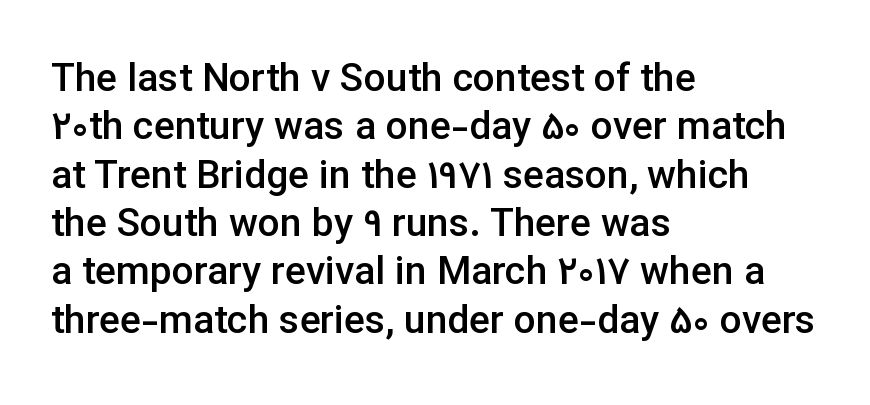
{"serif": "no", "italic": "no", "bold": "semi", "weight": "semibold", "width": "normal", "stroke_contrast": "low", "x_height": "medium", "monospaced": "no", "underline": "no", "align": "left", "line_spacing_ratio": 1.24, "letter_spacing": "normal", "letter_spacing_em": 0.0, "glyph_px": 39}
